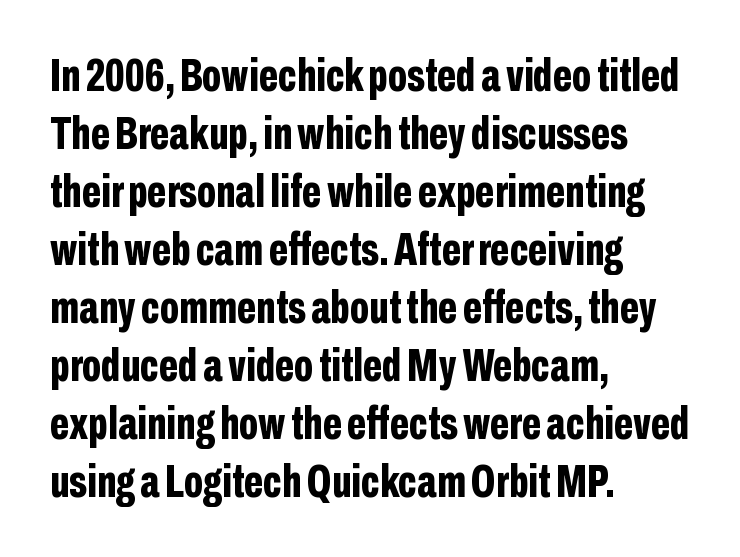
Q: Is the text bold? A: Yes.
Q: Is the text italic (slanted)? A: No, it is upright.
Q: Is the typeface a serif or a sans-serif typeface? A: Sans-serif.
Q: Is the text underlined? A: No.
Q: How is the paragraph aligned? A: Left-aligned.
Q: Is the spacing between letters normal or unusually wide? A: Normal.
Q: Is the spacing between lines tight, normal or loose? A: Normal.
Q: Width (condensed, normal, or wide)? A: Condensed.
Q: Stroke contrast? A: Low.
Q: x-height? A: Medium.
Q: Monospaced? A: No.
